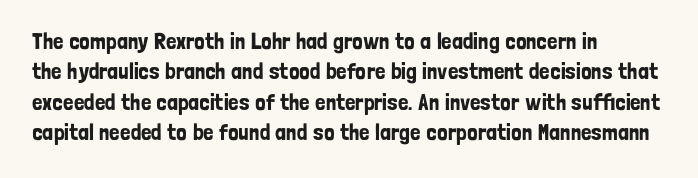
The image shows 23 px text type, upright; set left-aligned, normal line spacing (1.32x), normal letter spacing, not underlined.
